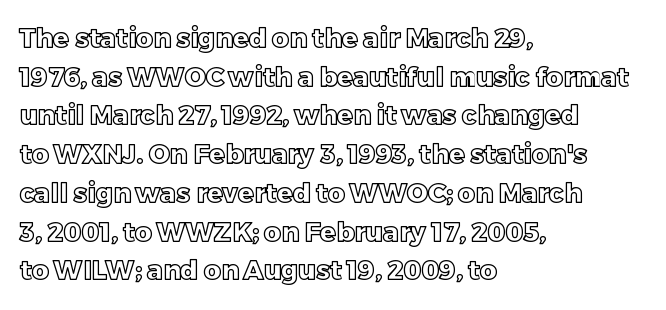
{"italic": "no", "underline": "no", "align": "left", "line_spacing": "normal", "line_spacing_ratio": 1.49, "letter_spacing": "normal", "letter_spacing_em": 0.0, "glyph_px": 26}
